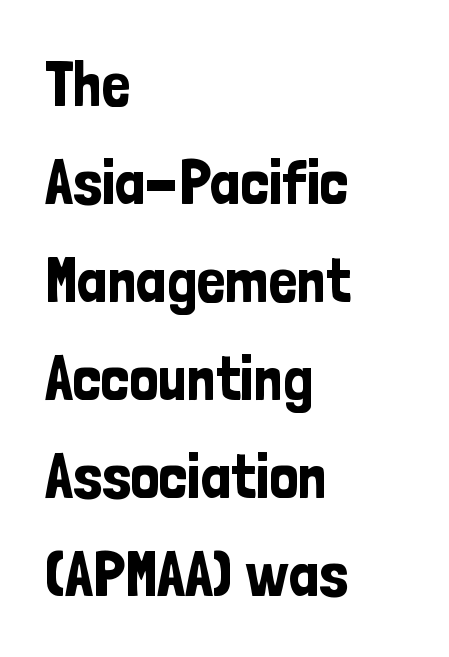
Q: Is the text italic (slanted)? A: No, it is upright.
Q: Is the typeface a serif or a sans-serif typeface? A: Sans-serif.
Q: Is the text underlined? A: No.
Q: How is the paragraph aligned? A: Left-aligned.
Q: Is the spacing between letters normal or unusually wide? A: Normal.
Q: Is the spacing between lines tight, normal or loose? A: Normal.
Q: Width (condensed, normal, or wide)? A: Condensed.
Q: Stroke contrast? A: Low.
Q: x-height? A: Medium.
Q: Monospaced? A: No.
